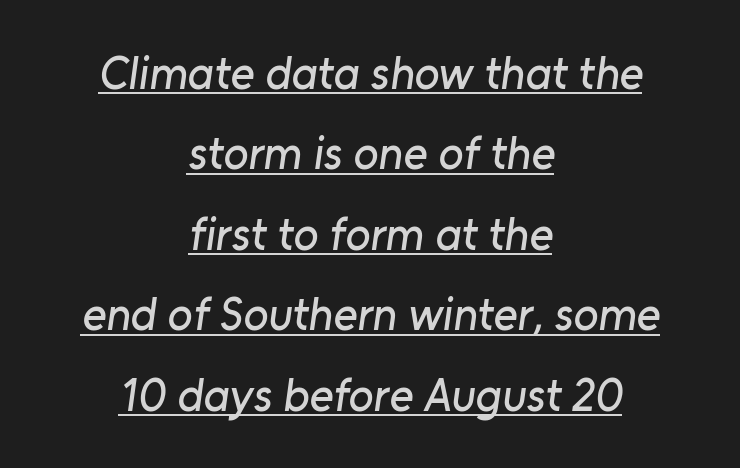
The image shows 46 px sans-serif type; set centered, line spacing 1.75x, normal letter spacing, underlined; low stroke contrast and a medium x-height.
